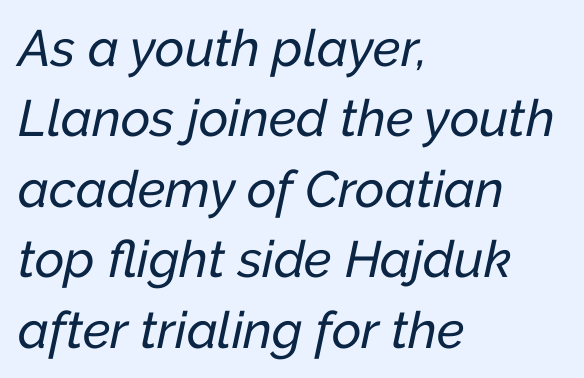
The image shows 51 px text type, italic (leaning right); set left-aligned, normal line spacing (1.38x), normal letter spacing, not underlined; low stroke contrast and a medium x-height.
